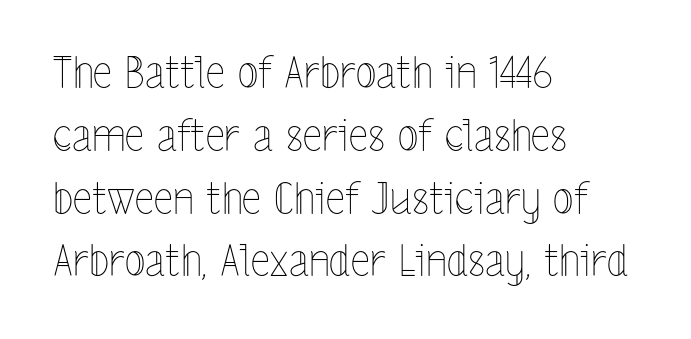
{"italic": "no", "bold": "no", "weight": "thin", "width": "condensed", "x_height": "medium", "monospaced": "no", "underline": "no", "align": "left", "line_spacing": "normal", "line_spacing_ratio": 1.46, "letter_spacing": "normal", "letter_spacing_em": 0.0, "glyph_px": 43}
